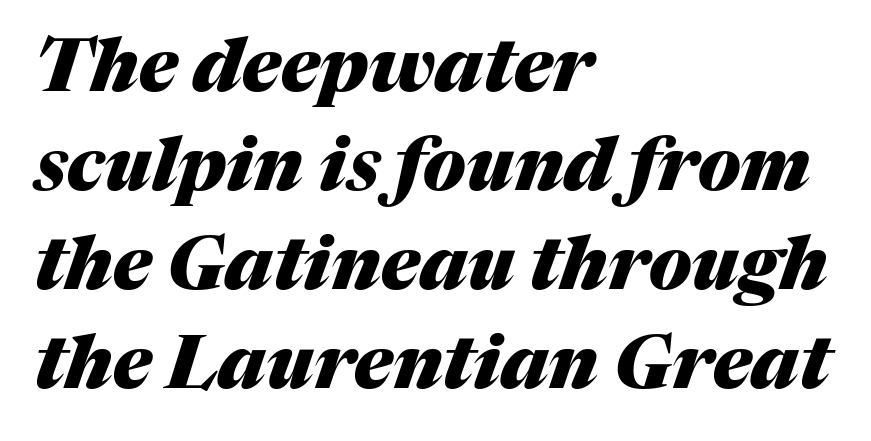
The image shows 74 px heavy type, italic (leaning right); set left-aligned, normal line spacing (1.34x), normal letter spacing, not underlined; medium stroke contrast and a medium x-height.
